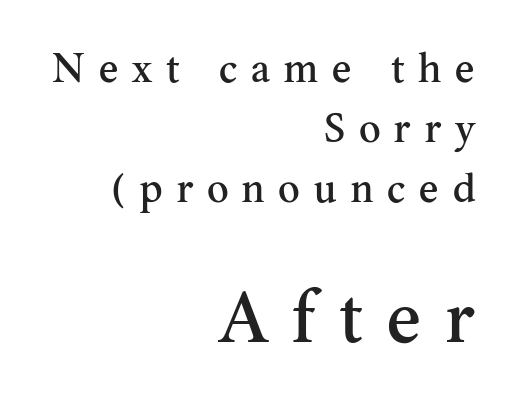
Q: Is the text italic (slanted)? A: No, it is upright.
Q: Is the typeface a serif or a sans-serif typeface? A: Serif.
Q: Is the text underlined? A: No.
Q: How is the paragraph aligned? A: Right-aligned.
Q: Is the spacing between letters normal or unusually wide? A: Unusually wide.
Q: Is the spacing between lines tight, normal or loose? A: Normal.
Q: Which block of text is set in a larger size, the first (top) or the second (bottom)? A: The second (bottom) one.
Q: Width (condensed, normal, or wide)? A: Normal.
Q: Stroke contrast? A: Medium.
Q: x-height? A: Small.
Q: Monospaced? A: No.
